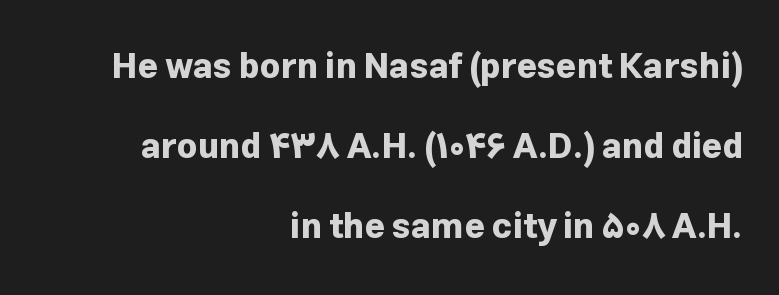
The image shows 35 px bold sans-serif type, upright; set right-aligned, loose line spacing (2.28x), normal letter spacing, not underlined; low stroke contrast and a medium x-height.
